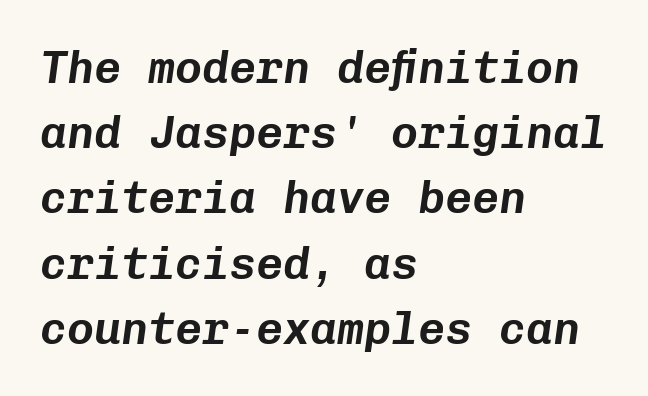
Compared with typical paragraphs, the rows here are spaced about the same. The strip under each line holds only bare page. Posture: slanted. A typesetter would call this monospace, since all characters share one set width. The lines are quadded left.
